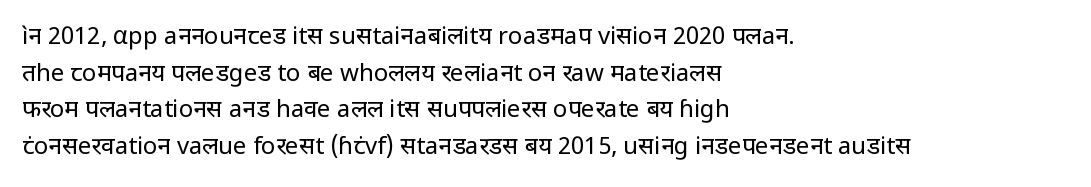
{"italic": "no", "bold": "no", "underline": "no", "align": "left", "line_spacing": "normal", "line_spacing_ratio": 1.53, "letter_spacing": "normal", "letter_spacing_em": 0.0, "glyph_px": 24}
